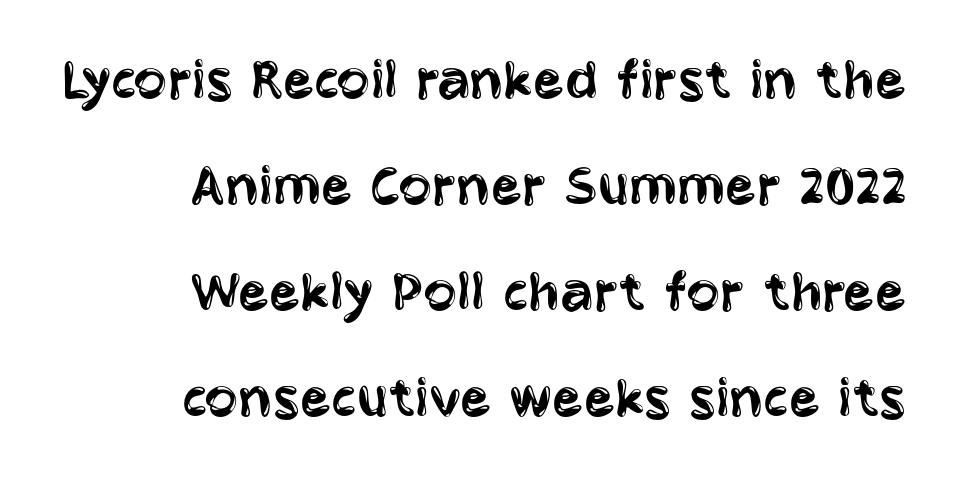
Look at the bottom of the vertical strokes: they stop flat, with no serifs. This is roman type, the default non-slanted kind. Which margin do the lines hug? The right one — the left edge is uneven. The letters sit at their default tracking, neither squeezed nor spread.
